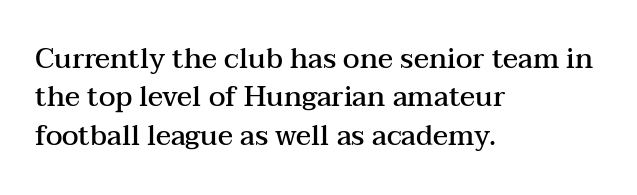
{"serif": "yes", "italic": "no", "bold": "semi", "weight": "semibold", "width": "wide", "stroke_contrast": "medium", "x_height": "medium", "monospaced": "no", "underline": "no", "align": "left", "line_spacing": "normal", "line_spacing_ratio": 1.37, "letter_spacing": "normal", "letter_spacing_em": 0.0, "glyph_px": 28}
